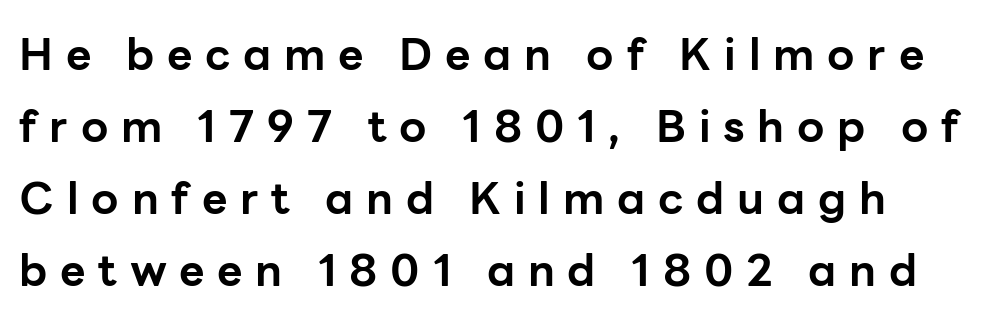
Unmarked baselines from the first word to the last. Notice how thick the strokes are: this is what a full bold looks like. These lines are rendered in a variable-pitch font. These lines have a slow, spaced-out rhythm from letter to letter.
